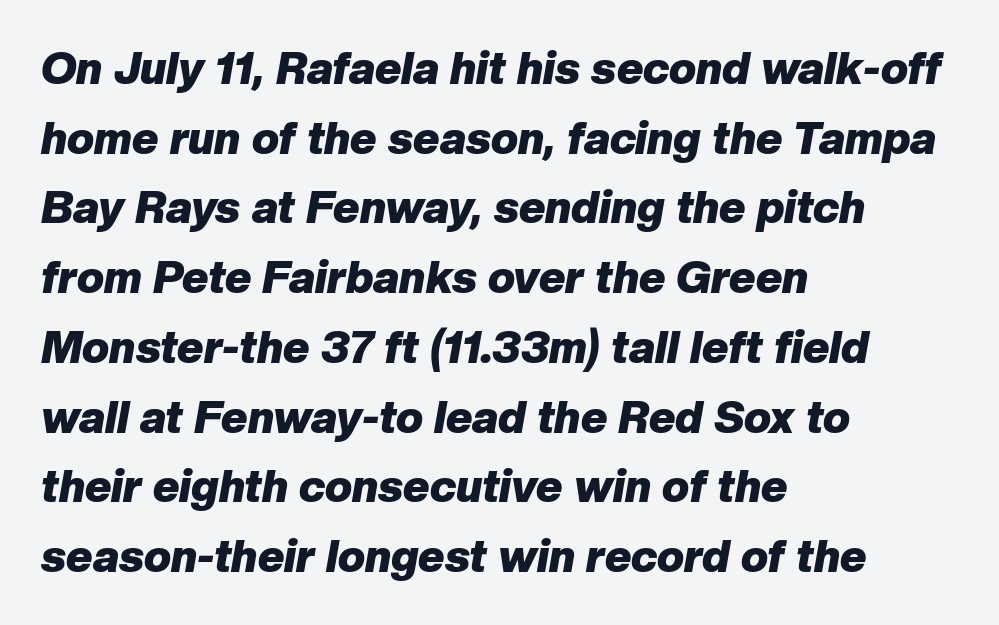
The image shows 45 px heavy type, italic (leaning right); set left-aligned, normal line spacing (1.55x), normal letter spacing, not underlined; low stroke contrast and a medium x-height.
